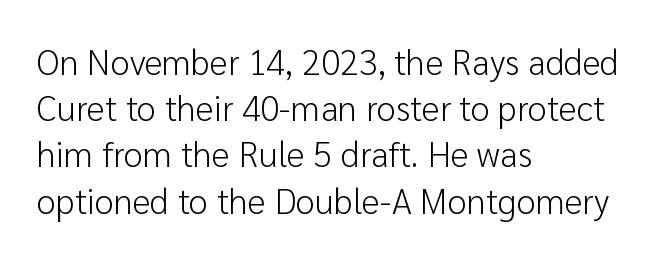
Summary of vertical rhythm: regular, with standard interline spacing. Students, note that the glyphs here touch the page at normal intervals. The specimen omits any rule beneath the text block's lines. Weight: regular or lighter. The specimen reads as upright at a glance. Teacher's note: observe the even left margin — that is flush-left alignment.
